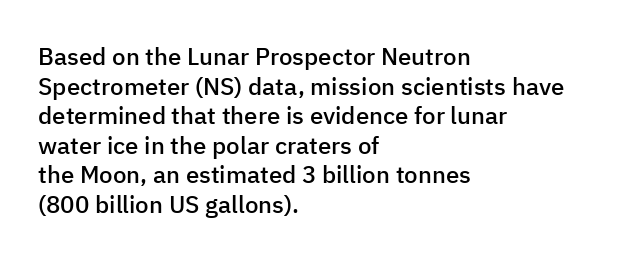
{"italic": "no", "bold": "semi", "underline": "no", "align": "left", "line_spacing_ratio": 1.23, "letter_spacing": "normal", "letter_spacing_em": 0.0, "glyph_px": 24}
